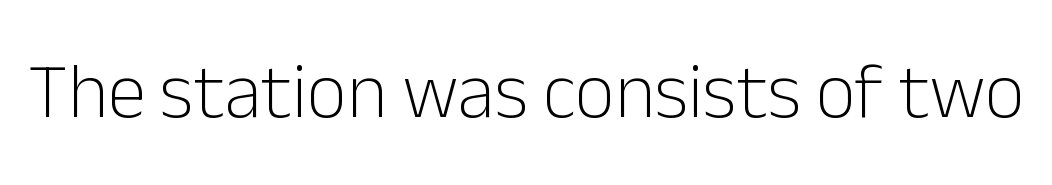
Q: Is the text bold? A: No.
Q: Is the text italic (slanted)? A: No, it is upright.
Q: Is the typeface a serif or a sans-serif typeface? A: Sans-serif.
Q: Is the text underlined? A: No.
Q: Is the spacing between letters normal or unusually wide? A: Normal.
Q: Width (condensed, normal, or wide)? A: Normal.
Q: Stroke contrast? A: Low.
Q: x-height? A: Medium.
Q: Monospaced? A: No.
